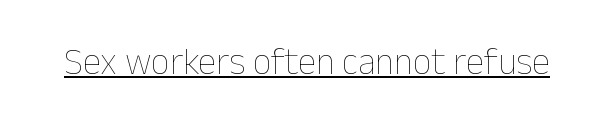
{"italic": "no", "bold": "no", "weight": "thin", "width": "normal", "stroke_contrast": "low", "x_height": "medium", "monospaced": "no", "underline": "yes", "letter_spacing": "normal", "letter_spacing_em": 0.0, "glyph_px": 37}
